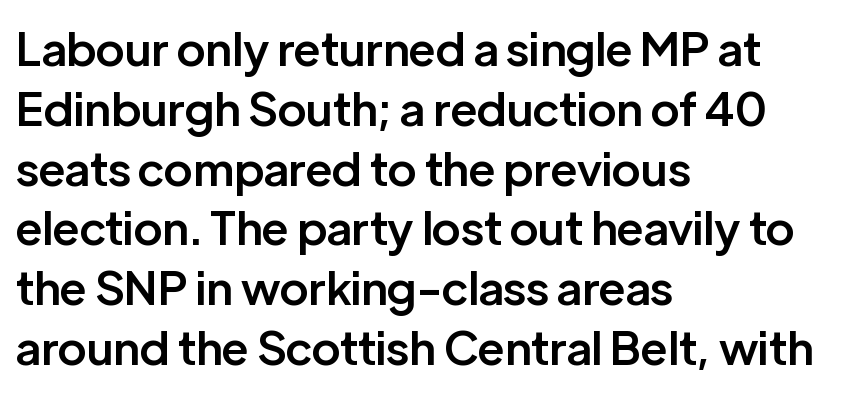
{"serif": "no", "italic": "no", "bold": "semi", "weight": "semibold", "width": "normal", "stroke_contrast": "low", "x_height": "medium", "monospaced": "no", "underline": "no", "align": "left", "line_spacing": "normal", "line_spacing_ratio": 1.3, "letter_spacing": "normal", "letter_spacing_em": 0.0, "glyph_px": 46}
